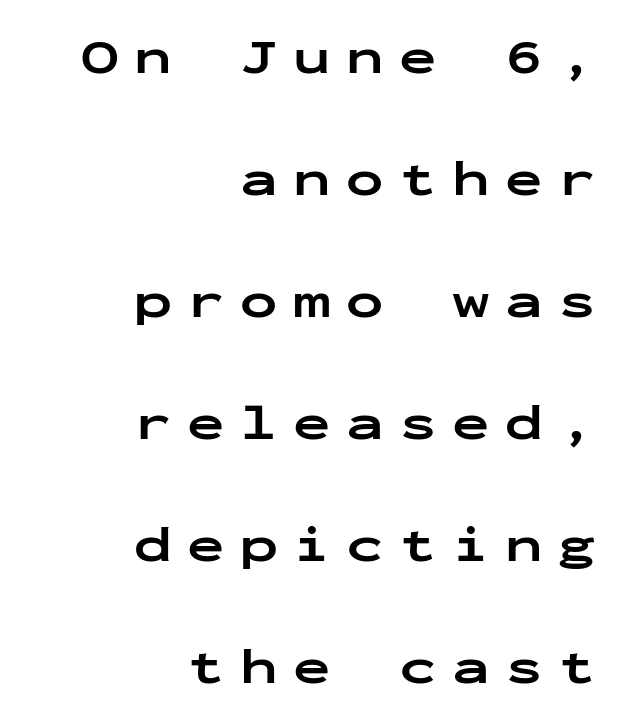
Q: Is the text bold? A: Yes.
Q: Is the text italic (slanted)? A: No, it is upright.
Q: Is the typeface a serif or a sans-serif typeface? A: Sans-serif.
Q: Is the text underlined? A: No.
Q: How is the paragraph aligned? A: Right-aligned.
Q: Is the spacing between letters normal or unusually wide? A: Unusually wide.
Q: Is the spacing between lines tight, normal or loose? A: Loose.
Q: Width (condensed, normal, or wide)? A: Wide.
Q: Stroke contrast? A: Low.
Q: x-height? A: Medium.
Q: Monospaced? A: Yes.
